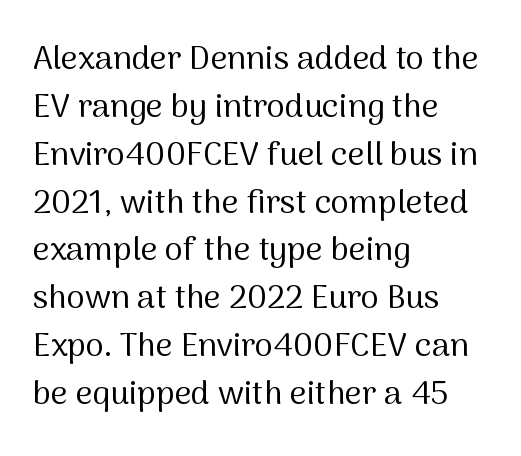
The image shows 33 px regular-weight sans-serif type, upright; set left-aligned, normal line spacing (1.45x), normal letter spacing, not underlined; medium stroke contrast and a medium x-height.
